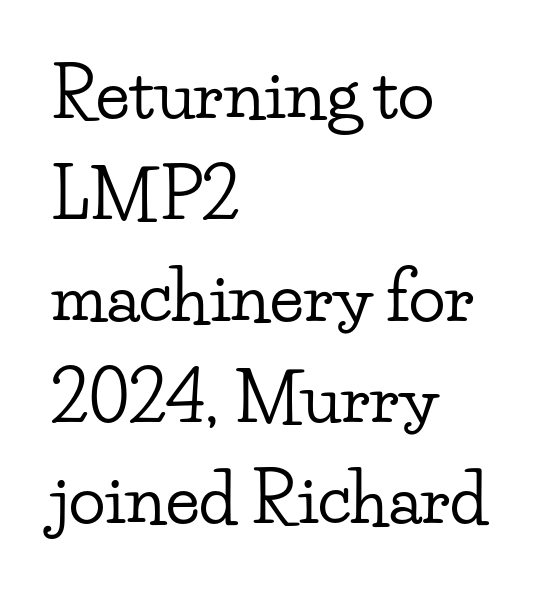
{"serif": "yes", "italic": "no", "width": "wide", "stroke_contrast": "low", "x_height": "small", "monospaced": "no", "underline": "no", "align": "left", "line_spacing": "normal", "line_spacing_ratio": 1.49, "letter_spacing": "normal", "letter_spacing_em": 0.0, "glyph_px": 68}
